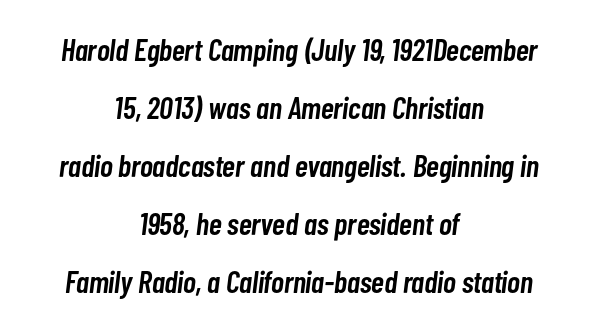
Short note: letters normally spaced. This sample has the flowing, uneven cadence of proportional lettering. Designer's note — italics engaged. The rendering uses a semibold face; strokes are thickened but not to full bold. Layout note: lines centered. The passage shown is not underscored anywhere.
